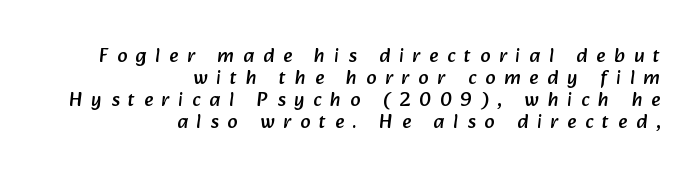
The image shows 20 px text type; set right-aligned, tight line spacing (1.1x), unusually wide letter spacing (+0.45 em), not underlined.
